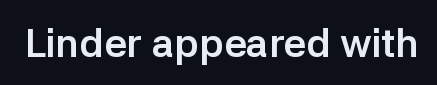
{"serif": "no", "italic": "no", "bold": "yes", "weight": "semibold", "width": "normal", "stroke_contrast": "low", "x_height": "medium", "monospaced": "no", "underline": "no", "letter_spacing": "normal", "letter_spacing_em": 0.0, "glyph_px": 40}
